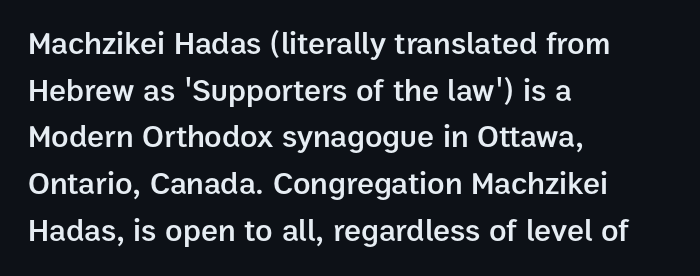
Q: Is the text bold? A: Semi-bold.
Q: Is the text italic (slanted)? A: No, it is upright.
Q: Is the typeface a serif or a sans-serif typeface? A: Sans-serif.
Q: Is the text underlined? A: No.
Q: How is the paragraph aligned? A: Left-aligned.
Q: Is the spacing between letters normal or unusually wide? A: Normal.
Q: Is the spacing between lines tight, normal or loose? A: Normal.
Q: Width (condensed, normal, or wide)? A: Normal.
Q: Stroke contrast? A: Low.
Q: x-height? A: Medium.
Q: Monospaced? A: No.
